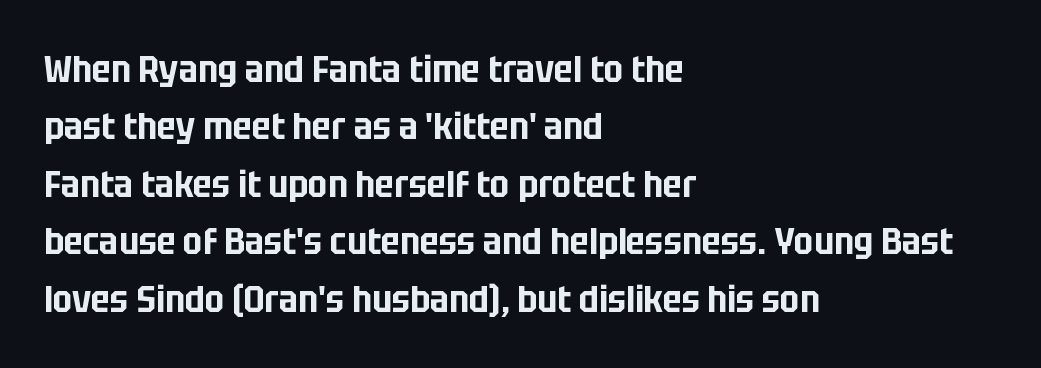
{"serif": "no", "italic": "no", "width": "condensed", "stroke_contrast": "low", "x_height": "large", "monospaced": "no", "underline": "no", "align": "left", "line_spacing": "normal", "line_spacing_ratio": 1.51, "letter_spacing": "normal", "letter_spacing_em": 0.0, "glyph_px": 38}
